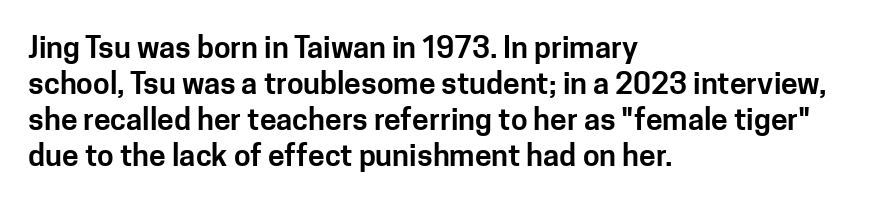
You could not count columns in this text — the font is proportionally spaced. Does the type have serifs? No, each stem ends abruptly. Is the block centered? No — it sits flush against the left margin. Nobody drew a line under any word here. Nope, not italic — everything's standing straight. The gaps between neighbouring characters are ordinary and unremarkable.
